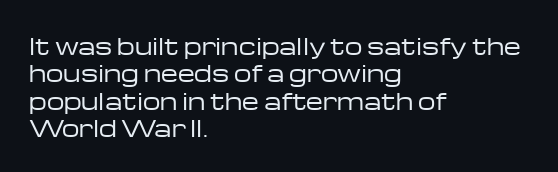
Q: Is the text bold? A: No.
Q: Is the text italic (slanted)? A: No, it is upright.
Q: Is the text underlined? A: No.
Q: How is the paragraph aligned? A: Left-aligned.
Q: Is the spacing between letters normal or unusually wide? A: Normal.
